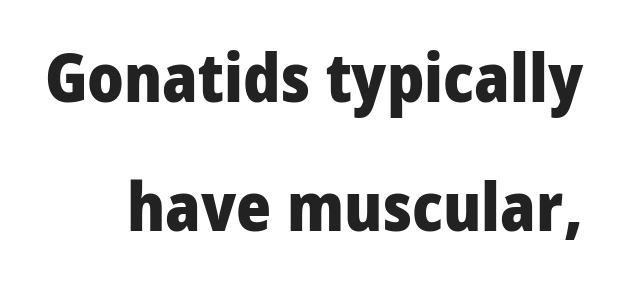
The image shows 67 px heavy sans-serif type, upright; set loose line spacing (1.93x), normal letter spacing, not underlined; low stroke contrast and a medium x-height.
